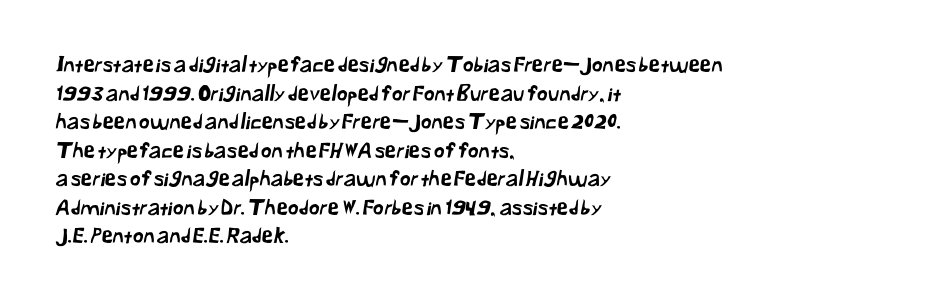
The image shows 21 px text type; set left-aligned, normal line spacing (1.36x), normal letter spacing, not underlined.
